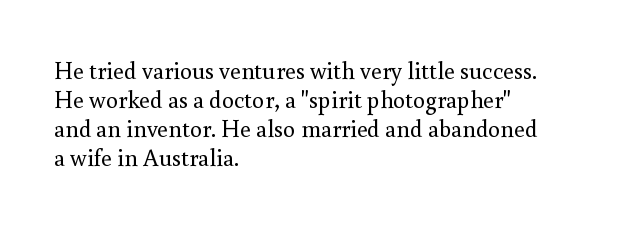
Q: Is the text bold? A: No.
Q: Is the text italic (slanted)? A: No, it is upright.
Q: Is the text underlined? A: No.
Q: How is the paragraph aligned? A: Left-aligned.
Q: Is the spacing between letters normal or unusually wide? A: Normal.
